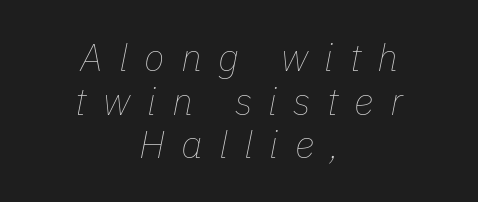
{"italic": "yes", "lean": "right", "slant_degrees": 11, "bold": "no", "weight": "thin", "width": "normal", "stroke_contrast": "low", "x_height": "medium", "monospaced": "no", "underline": "no", "align": "center", "line_spacing": "tight", "line_spacing_ratio": 1.15, "letter_spacing": "wide", "letter_spacing_em": 0.43, "glyph_px": 38}
